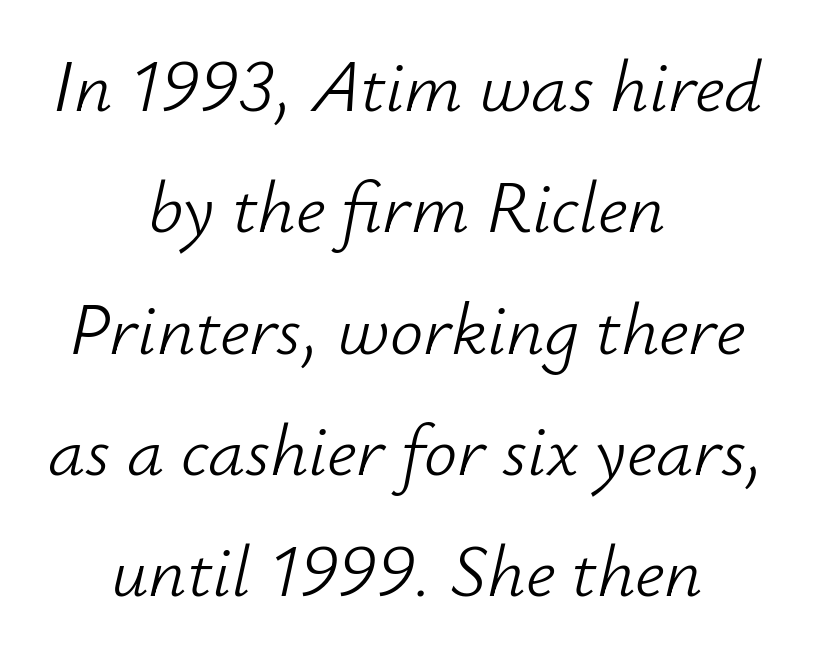
Each stroke keeps to a modest, everyday thickness or less. The paragraph shown floats in the horizontal middle. Think of a printed novel: that variable character pitch is what you see here. Line spacing here is normal. Characters follow at the spacing the type designer built in. Compared with ordinary roman type, these characters are visibly tilted.
